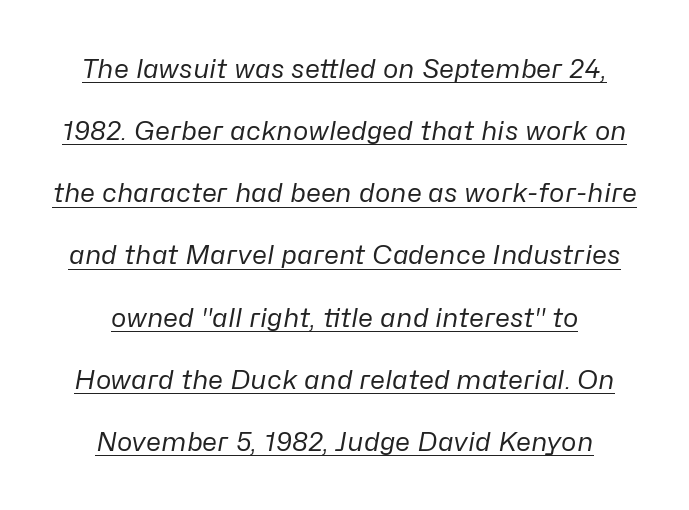
The image shows 26 px text type, italic (leaning right); set loose line spacing (2.39x), normal letter spacing, underlined.
